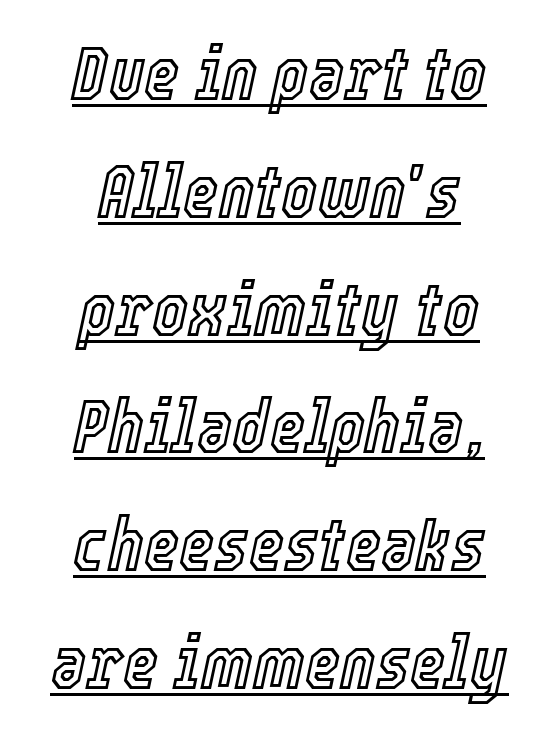
The image shows 76 px condensed type, italic (leaning right); set centered, normal line spacing (1.55x), normal letter spacing, underlined; a medium x-height.
